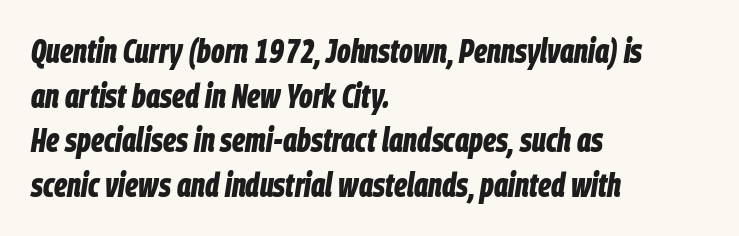
{"italic": "yes", "lean": "right", "slant_degrees": 9, "bold": "yes", "weight": "bold", "width": "condensed", "stroke_contrast": "low", "x_height": "large", "monospaced": "no", "underline": "no", "align": "left", "line_spacing": "normal", "line_spacing_ratio": 1.35, "letter_spacing": "normal", "letter_spacing_em": 0.0, "glyph_px": 33}
